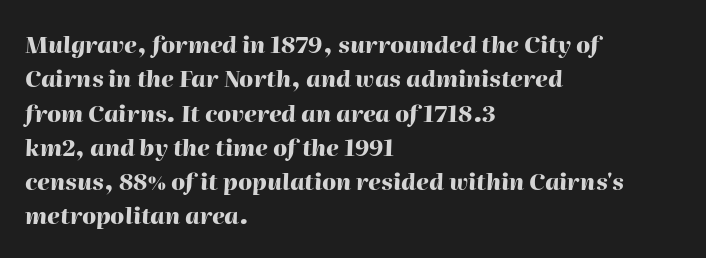
Here the glyphs are tracked normally, forming tight word shapes. Each line starts at the same left margin while the right side varies. Weight check: bold — yes, fully. The lettering tilts uniformly, giving the passage an italic look. Quick note: underline off. Evenly set lines give the paragraph a standard silhouette.
